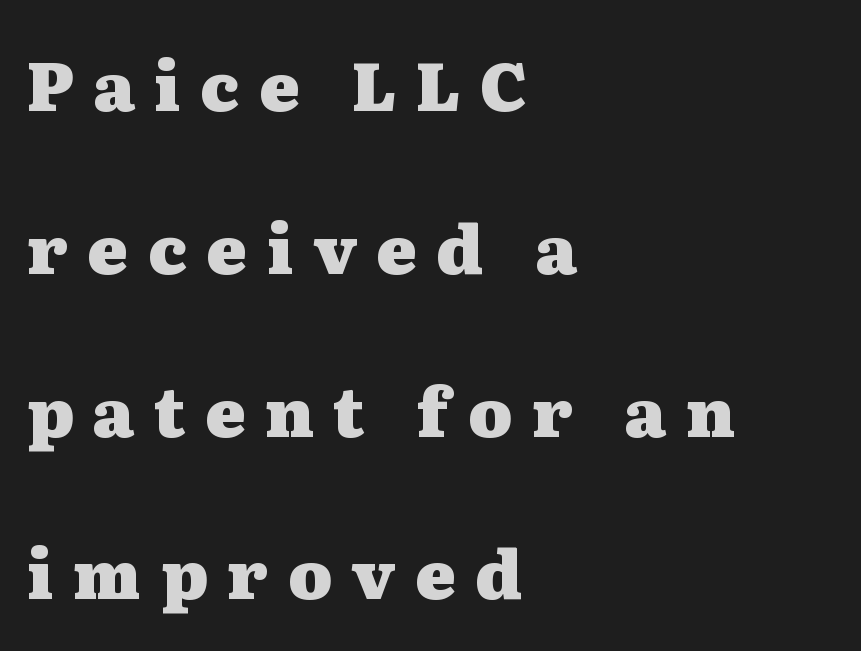
The image shows 67 px heavy, wide serif type, upright; set left-aligned, loose line spacing (2.43x), unusually wide letter spacing (+0.29 em), not underlined; medium stroke contrast and a medium x-height.
